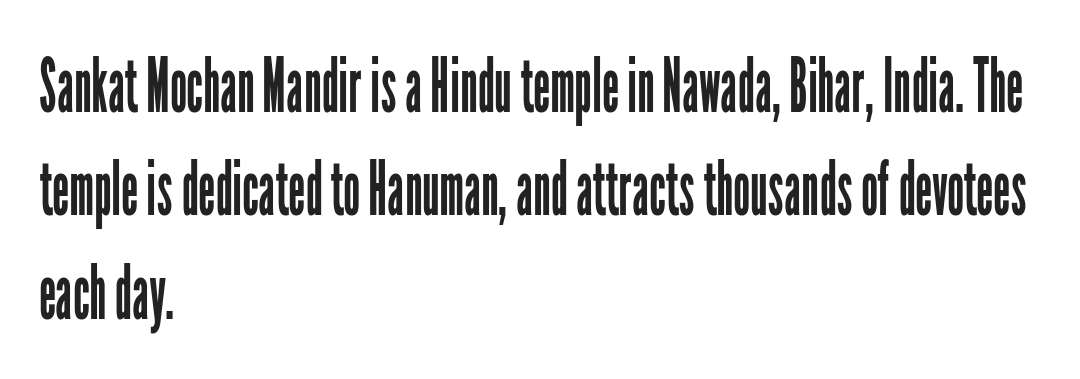
The image shows 75 px regular-weight, condensed sans-serif type, upright; set left-aligned, normal line spacing (1.38x), normal letter spacing, not underlined; low stroke contrast and a medium x-height.
